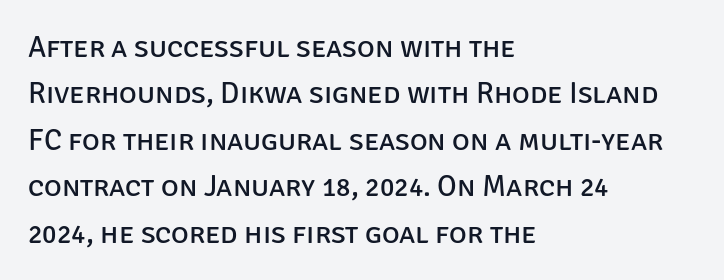
{"serif": "no", "italic": "no", "bold": "no", "weight": "regular", "width": "normal", "stroke_contrast": "low", "x_height": "large", "monospaced": "no", "underline": "no", "align": "left", "line_spacing": "normal", "line_spacing_ratio": 1.55, "letter_spacing": "normal", "letter_spacing_em": 0.0, "glyph_px": 30}
